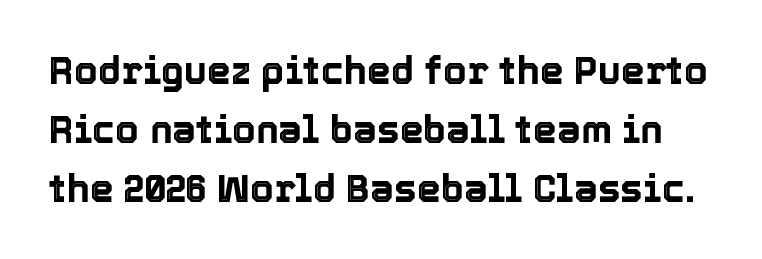
The image shows 38 px text type, upright; set normal line spacing (1.55x), normal letter spacing, not underlined; a medium x-height.
